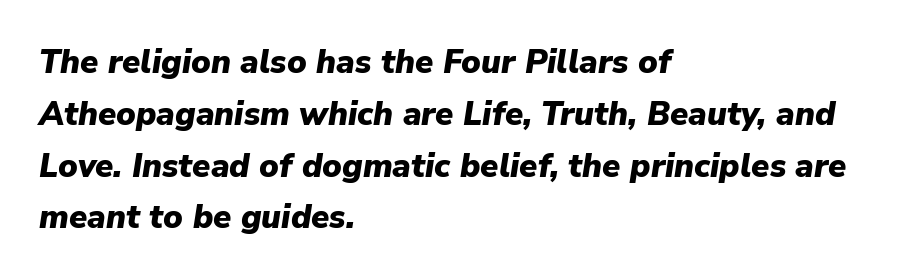
{"italic": "yes", "lean": "right", "slant_degrees": 9, "bold": "yes", "weight": "heavy", "width": "normal", "stroke_contrast": "low", "x_height": "medium", "monospaced": "no", "underline": "no", "align": "left", "line_spacing": "normal", "line_spacing_ratio": 1.57, "letter_spacing": "normal", "letter_spacing_em": 0.0, "glyph_px": 33}
